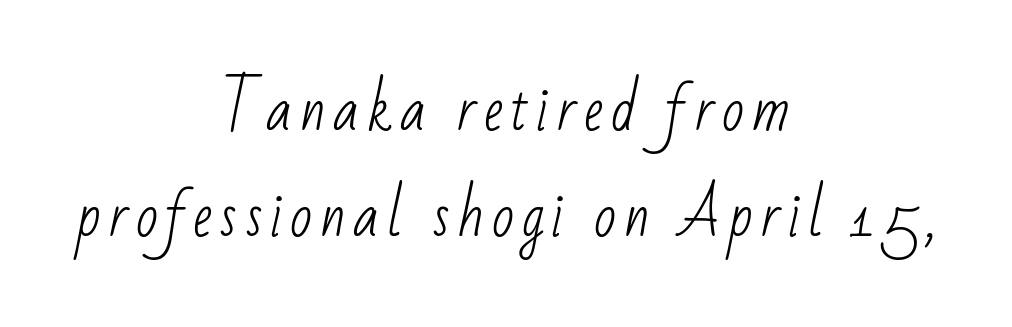
The rendering uses natural spacing where letterforms have individual widths. Visually the block forms a symmetrical silhouette, jagged on both flanks. Heaviness? Minimal to ordinary, like unemphasized prose. Glance below the letters and you will spot only blank space. You can tell from the bare stems that sans-serif type was used.
